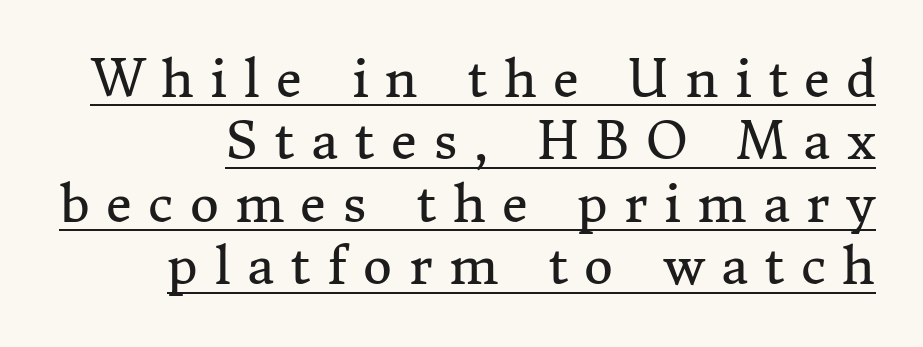
Does extra space separate the letters? Yes, quite a lot of it. You could not count columns in this text — the font is proportionally spaced. Is this a sans? No — the strokes have serifs. The letters stand straight up with perfectly vertical stems.
